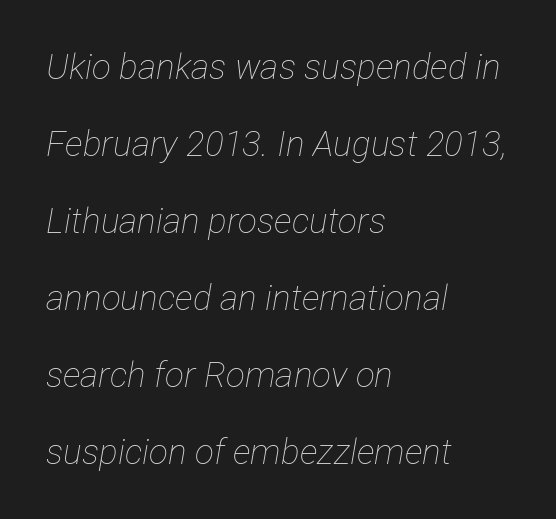
{"italic": "yes", "lean": "right", "slant_degrees": 12, "bold": "no", "weight": "thin", "width": "condensed", "stroke_contrast": "low", "x_height": "medium", "monospaced": "no", "underline": "no", "align": "left", "line_spacing": "loose", "line_spacing_ratio": 2.2, "letter_spacing": "normal", "letter_spacing_em": 0.0, "glyph_px": 35}
